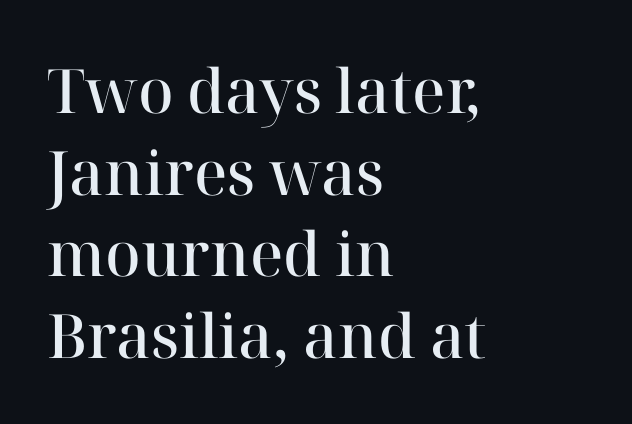
The image shows 61 px semibold serif type, upright; set left-aligned, normal line spacing (1.34x), normal letter spacing, not underlined; high stroke contrast and a medium x-height.
